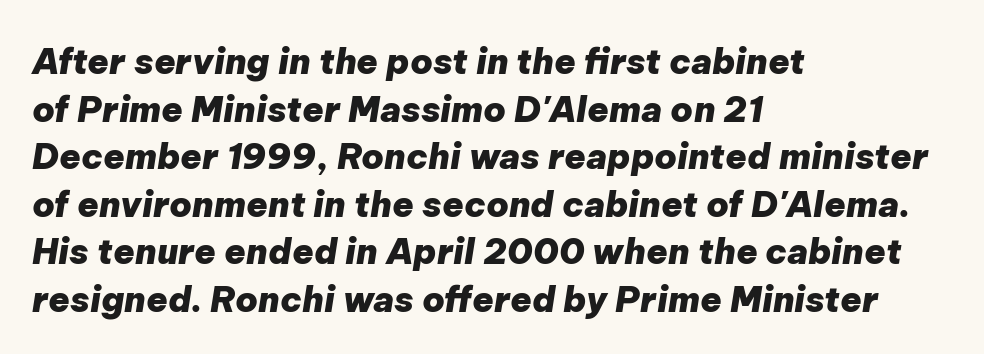
The image shows 35 px heavy type, italic (leaning right); set left-aligned, normal line spacing (1.36x), normal letter spacing, not underlined; low stroke contrast and a medium x-height.
